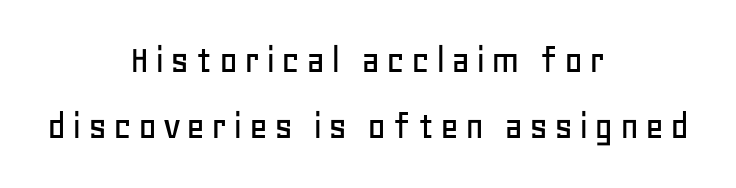
Q: Is the text italic (slanted)? A: No, it is upright.
Q: Is the typeface a serif or a sans-serif typeface? A: Sans-serif.
Q: Is the text underlined? A: No.
Q: How is the paragraph aligned? A: Centered.
Q: Is the spacing between lines tight, normal or loose? A: Normal.
Q: Width (condensed, normal, or wide)? A: Normal.
Q: Stroke contrast? A: Low.
Q: x-height? A: Large.
Q: Monospaced? A: No.
